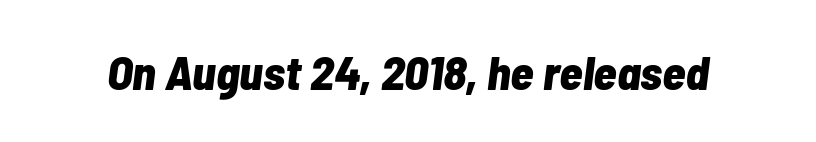
Q: Is the text bold? A: Yes.
Q: Is the text italic (slanted)? A: Yes, it leans right by about 7 degrees.
Q: Is the text underlined? A: No.
Q: Is the spacing between letters normal or unusually wide? A: Normal.
Q: Width (condensed, normal, or wide)? A: Condensed.
Q: Stroke contrast? A: Low.
Q: x-height? A: Medium.
Q: Monospaced? A: No.
